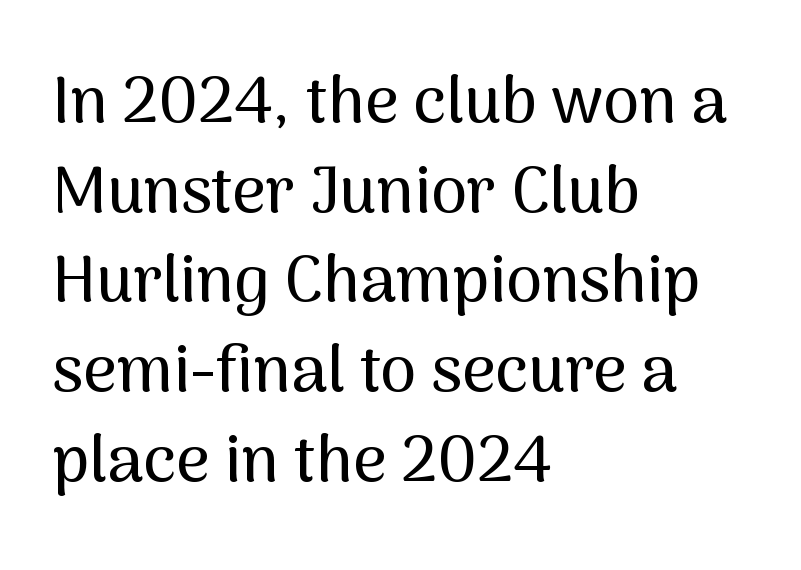
The image shows 65 px sans-serif type, upright; set left-aligned, normal line spacing (1.38x), normal letter spacing, not underlined; medium stroke contrast and a medium x-height.
